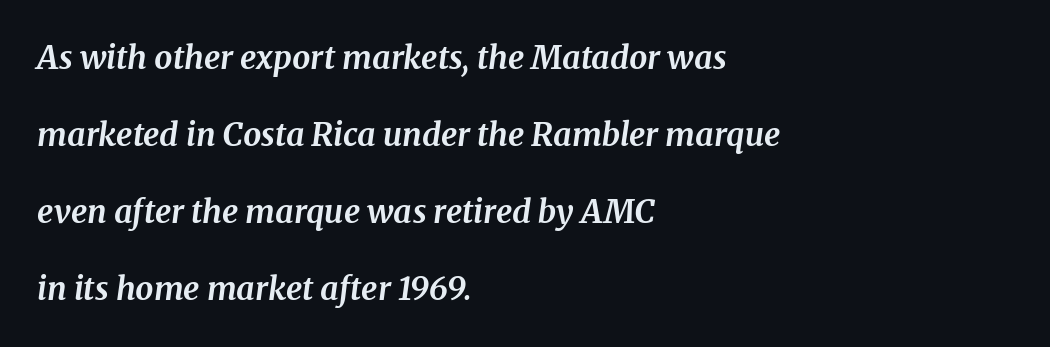
{"serif": "yes", "italic": "yes", "lean": "right", "slant_degrees": 8, "bold": "yes", "weight": "bold", "width": "normal", "stroke_contrast": "medium", "x_height": "medium", "monospaced": "no", "underline": "no", "align": "left", "line_spacing": "loose", "line_spacing_ratio": 2.41, "letter_spacing": "normal", "letter_spacing_em": 0.0, "glyph_px": 32}
